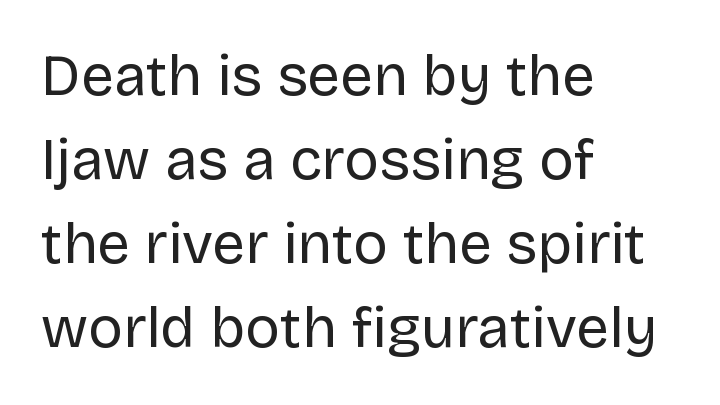
Italic? Not at all — the glyphs are vertical. These lines are rendered in a variable-pitch font. The ragged edge is on the right, which tells us the setting is flush left. Quick note: interline space is typical.
